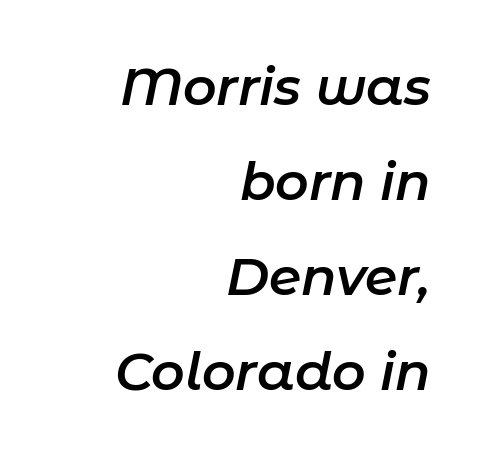
Each row of text sits above clean, open space. The text carries the slant typical of an italic or oblique font. The passage shown has conventional tracking throughout. Notice how the passage keeps a crisp vertical edge on the right only.
